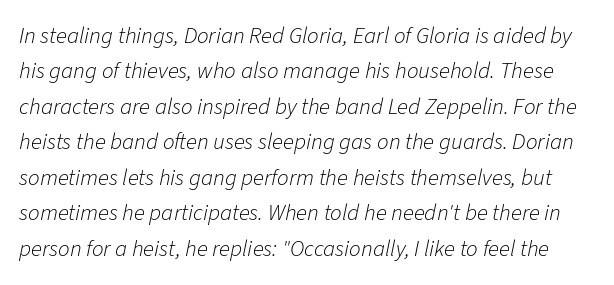
The image shows 23 px text type, italic (leaning right); set normal line spacing (1.54x), normal letter spacing, not underlined.
